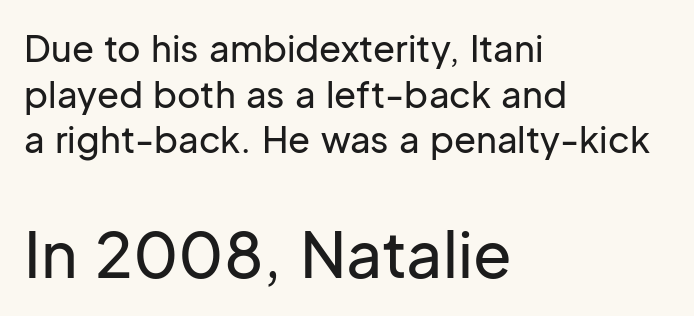
Horizontally, the lines are justified to the leading edge only. Character size in the trailing block exceeds that of the leading block. Words float on clear page, feet unadorned. The axis of the letterforms is exactly vertical.
